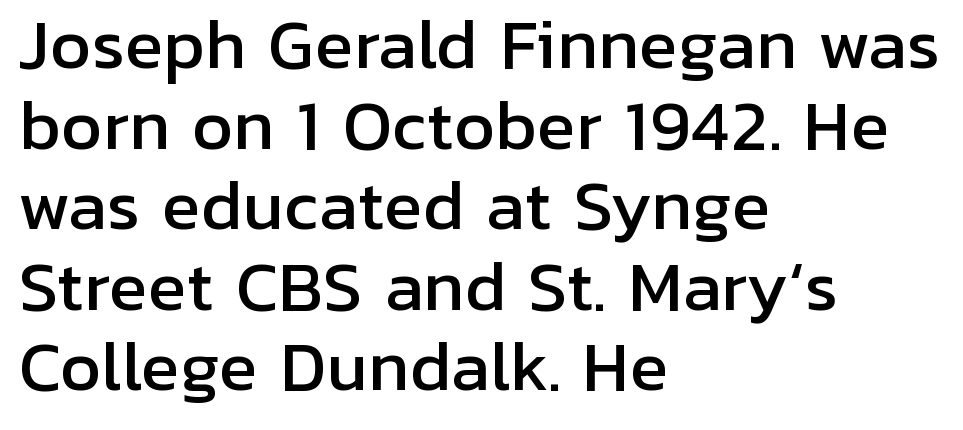
Stroke terminals: plain, sans-serif. Upright lettering throughout. The area under the type is left untouched. Do the characters align in a grid? No, the font is proportional. The ragged edge is on the right, which tells us the setting is flush left.
